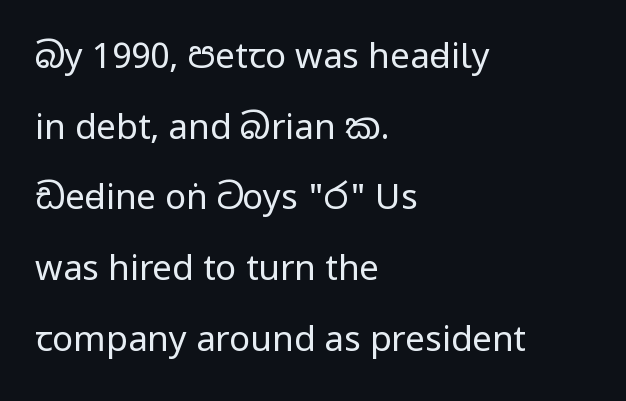
The image shows 35 px regular-weight, condensed sans-serif type, upright; set left-aligned, loose line spacing (2.02x), normal letter spacing, not underlined; low stroke contrast and a large x-height.
